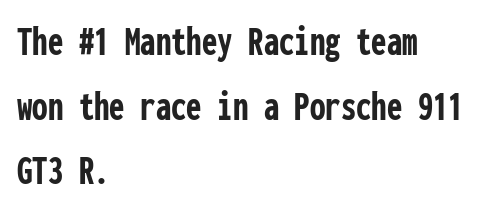
{"serif": "no", "italic": "no", "bold": "yes", "weight": "semibold", "width": "condensed", "stroke_contrast": "low", "x_height": "medium", "monospaced": "yes", "underline": "no", "align": "left", "line_spacing": "normal", "line_spacing_ratio": 1.47, "letter_spacing": "normal", "letter_spacing_em": 0.0, "glyph_px": 44}
